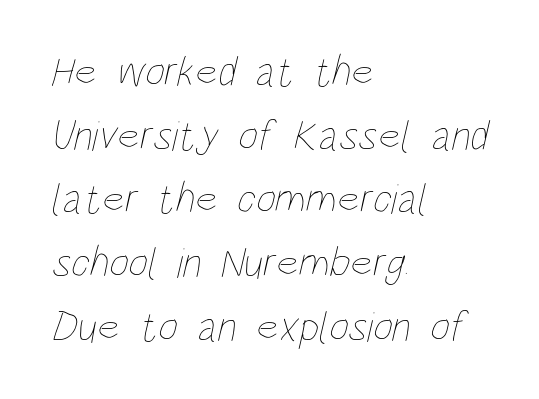
{"bold": "no", "weight": "thin", "width": "condensed", "stroke_contrast": "low", "x_height": "large", "monospaced": "no", "underline": "no", "align": "left", "line_spacing": "normal", "line_spacing_ratio": 1.48, "letter_spacing": "normal", "letter_spacing_em": 0.0, "glyph_px": 43}
